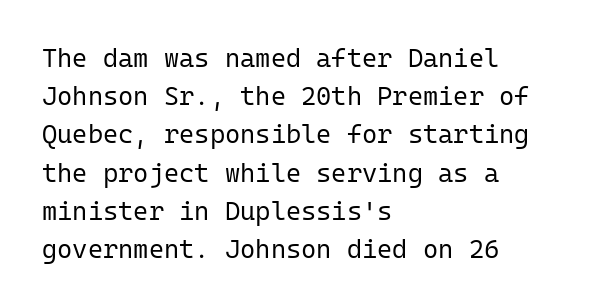
The image shows 26 px text type, upright; set left-aligned, normal line spacing (1.47x), normal letter spacing, not underlined.
